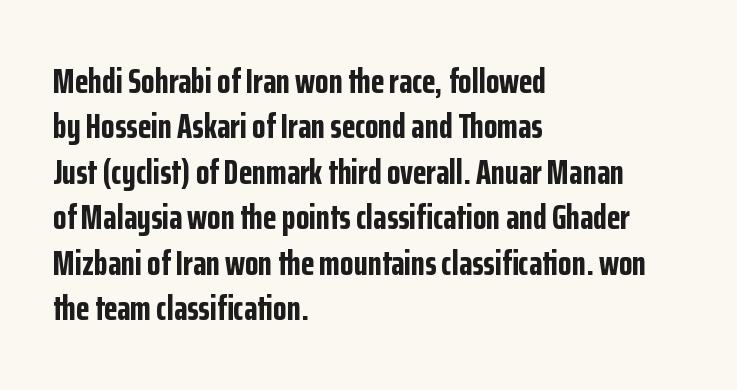
Weight check: bold — yes, fully. Observe the absence of serifs on each vertical stroke in this sample. Does the lettering tilt? It doesn't — this is upright. Here the designer chose a conventional face with non-uniform glyph widths. The strip under each line holds only bare page.
